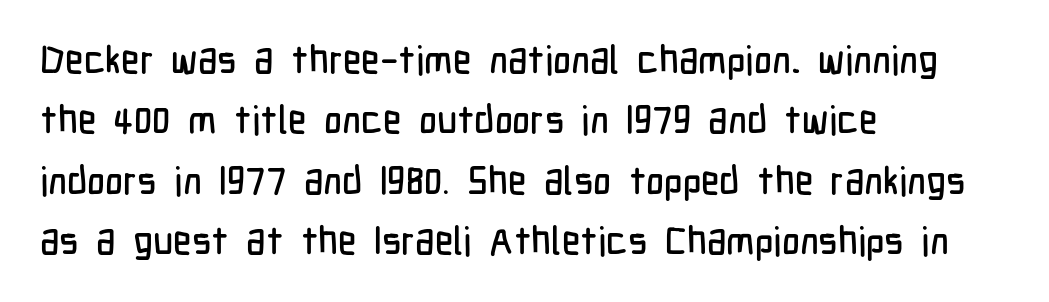
The image shows 39 px condensed sans-serif type, upright; set left-aligned, normal line spacing (1.55x), normal letter spacing, not underlined; low stroke contrast and a medium x-height.
